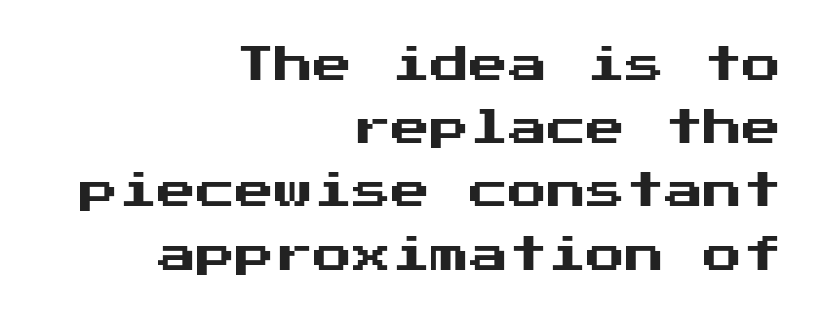
Q: Is the text italic (slanted)? A: No, it is upright.
Q: Is the typeface a serif or a sans-serif typeface? A: Sans-serif.
Q: Is the text underlined? A: No.
Q: How is the paragraph aligned? A: Right-aligned.
Q: Is the spacing between letters normal or unusually wide? A: Normal.
Q: Is the spacing between lines tight, normal or loose? A: Normal.
Q: Width (condensed, normal, or wide)? A: Normal.
Q: Stroke contrast? A: Medium.
Q: x-height? A: Medium.
